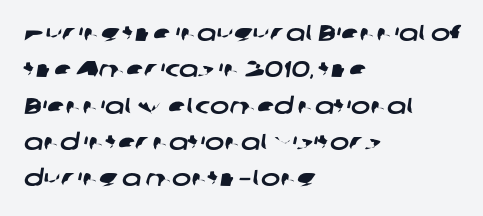
Q: Is the text underlined? A: No.
Q: How is the paragraph aligned? A: Left-aligned.
Q: Is the spacing between letters normal or unusually wide? A: Normal.
Q: Is the spacing between lines tight, normal or loose? A: Normal.
